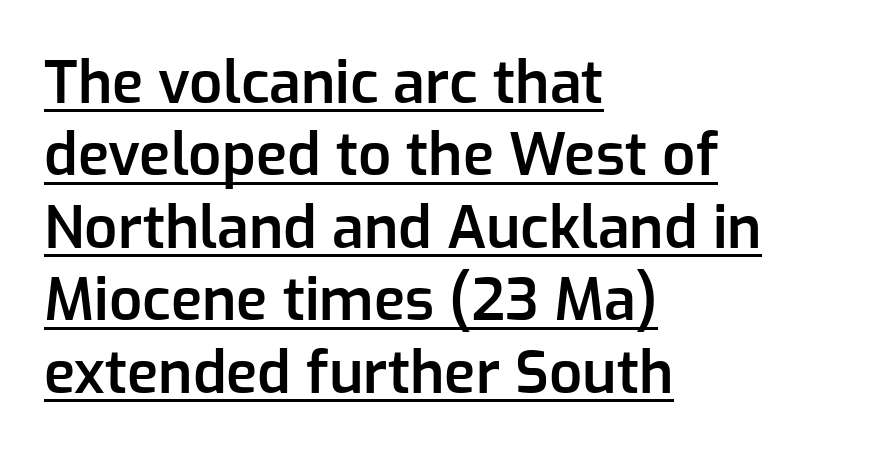
{"serif": "no", "italic": "no", "bold": "semi", "weight": "semibold", "width": "normal", "stroke_contrast": "low", "x_height": "medium", "monospaced": "no", "underline": "yes", "align": "left", "line_spacing": "normal", "line_spacing_ratio": 1.25, "letter_spacing": "normal", "letter_spacing_em": 0.0, "glyph_px": 58}
